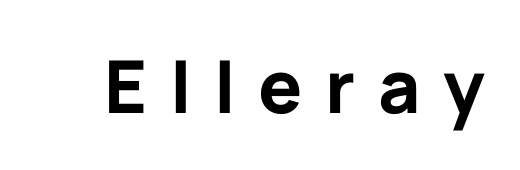
In terms of posture, this sample is upright. Looks like regular typesetting: each glyph gets only the width it needs. The face used here has the dense, thick strokes of a bold. The passage shown is not underscored anywhere. The tracking reads as deliberately expanded to a designer's eye.
